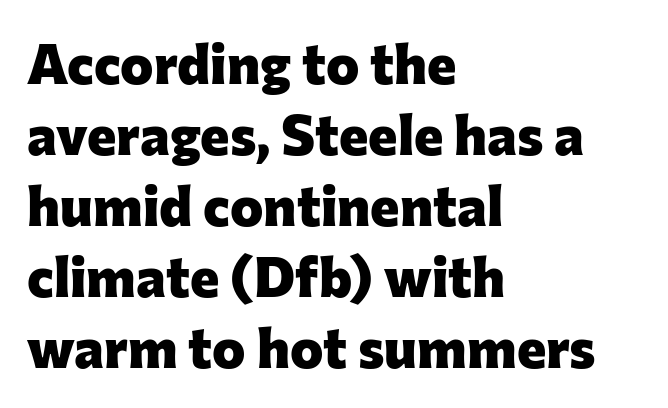
These lines stack with their left ends in a neat column. Unmarked baselines from the first word to the last. This sample uses a sans-serif face. These words are printed bold, with thick strokes throughout. Nothing unusual about the tracking: characters are spaced as the font intends.
